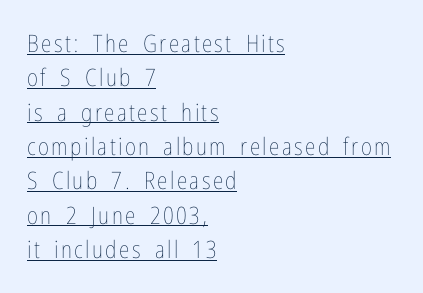
The image shows 24 px text type, upright; set left-aligned, normal line spacing (1.43x), underlined.
